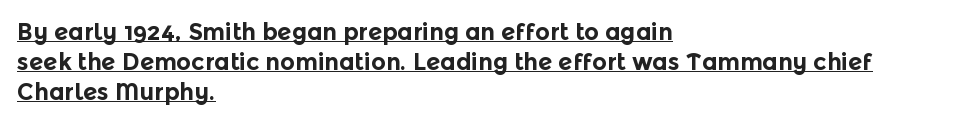
The image shows 23 px bold type, upright; set left-aligned, normal line spacing (1.31x), normal letter spacing, underlined.
